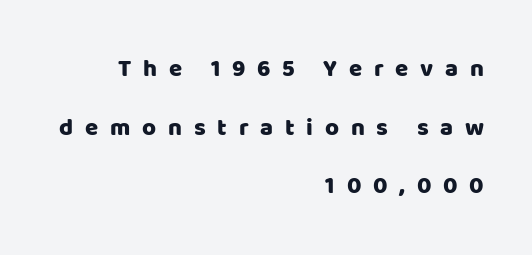
Words float on clear page, feet unadorned. These lines stack with their right ends in a neat column. Loosely led — the rows are spread out. The letterforms stand isolated, each surrounded by extra space.
